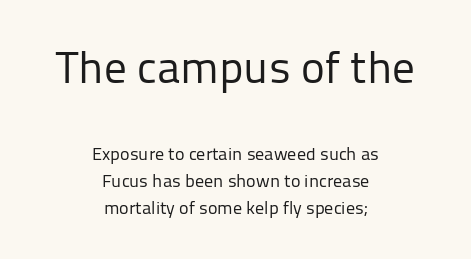
The image shows 45 px regular-weight sans-serif type, upright; set centered, normal line spacing (1.49x), normal letter spacing, not underlined; the first (top) block is 2.5x larger; low stroke contrast and a medium x-height.
